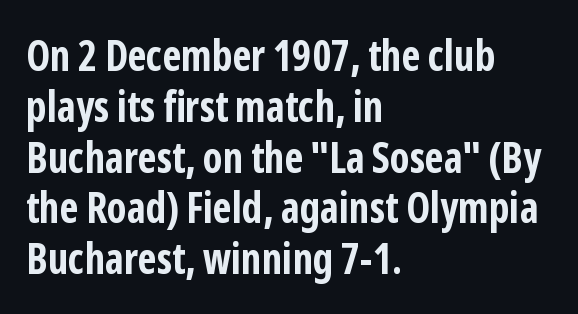
Caption: bold face, heavy strokes. This is roman type, the default non-slanted kind. The glyphs in this specimen are sans serif. The typesetter chose a ragged-right arrangement here. The strip under each line holds only bare page. Does extra space separate the letters? No, they use regular spacing.
